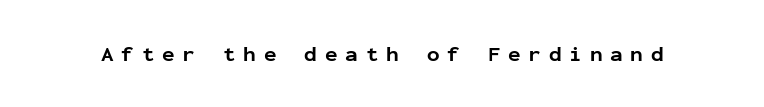
{"italic": "no", "bold": "yes", "underline": "no", "letter_spacing": "wide", "letter_spacing_em": 0.37, "glyph_px": 21}
